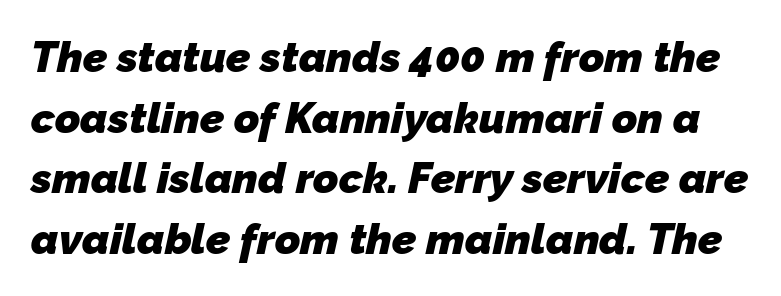
The image shows 43 px heavy sans-serif type; set normal line spacing (1.41x), normal letter spacing, not underlined; low stroke contrast and a medium x-height.
